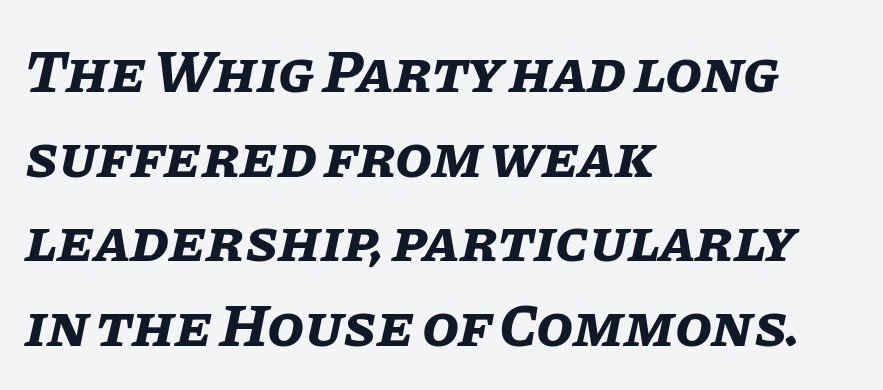
Q: Is the text bold? A: Yes.
Q: Is the text italic (slanted)? A: Yes, it leans right by about 11 degrees.
Q: Is the text underlined? A: No.
Q: How is the paragraph aligned? A: Left-aligned.
Q: Is the spacing between letters normal or unusually wide? A: Normal.
Q: Is the spacing between lines tight, normal or loose? A: Normal.
Q: Width (condensed, normal, or wide)? A: Normal.
Q: Stroke contrast? A: Low.
Q: x-height? A: Large.
Q: Monospaced? A: No.
